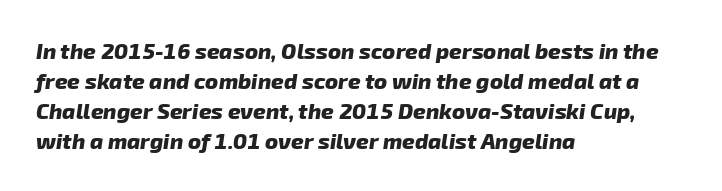
{"bold": "yes", "underline": "no", "align": "left", "line_spacing": "normal", "line_spacing_ratio": 1.37, "letter_spacing": "normal", "letter_spacing_em": 0.0, "glyph_px": 22}
